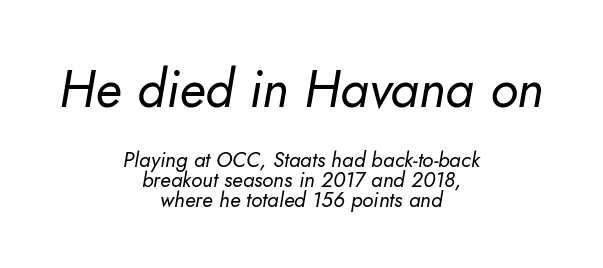
Reading down the block, each line starts at a different indent, mirrored at its end. Underlining? Definitely not there. Is the letter spacing exaggerated? No — it looks like the ordinary default. Does the bottom block carry the larger type? No, the top block does. What's the leading like? Squeezed, with rows nearly overlapping.
